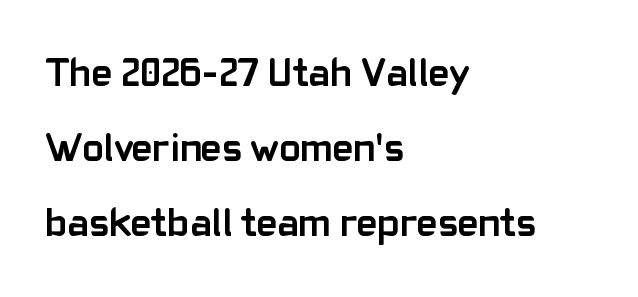
The image shows 40 px semibold sans-serif type, upright; set left-aligned, line spacing 1.88x, normal letter spacing, not underlined; low stroke contrast and a medium x-height.
